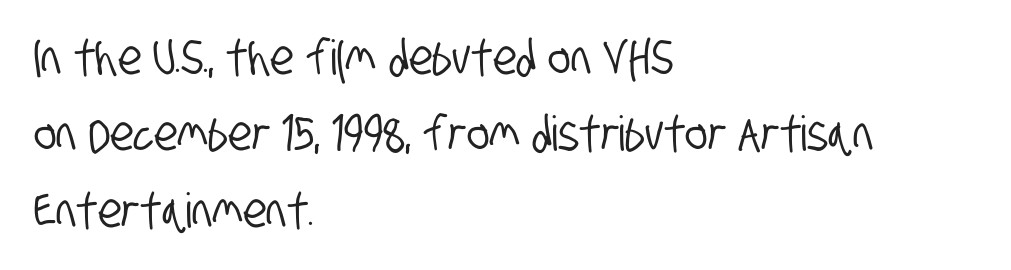
The image shows 48 px condensed sans-serif type; set left-aligned, normal line spacing (1.59x), normal letter spacing, not underlined; low stroke contrast and a large x-height.
